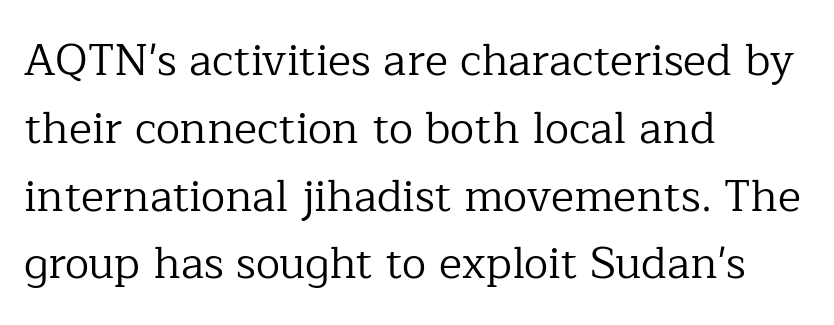
The image shows 44 px regular-weight serif type, upright; set left-aligned, normal line spacing (1.54x), normal letter spacing, not underlined; low stroke contrast and a medium x-height.
